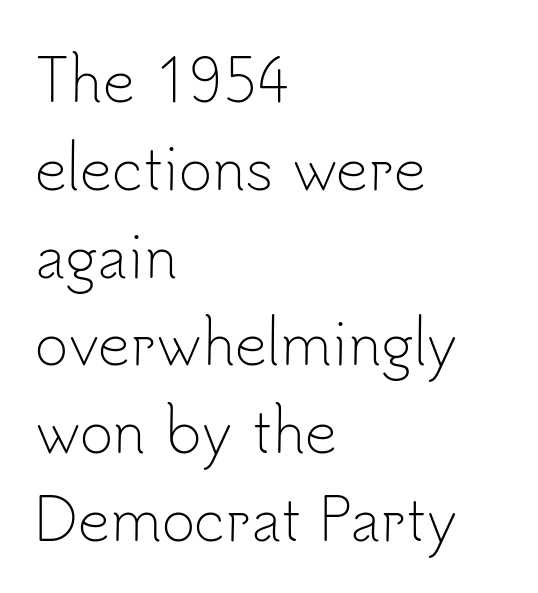
The image shows 57 px light sans-serif type, upright; set left-aligned, normal line spacing (1.54x), normal letter spacing, not underlined; low stroke contrast and a small x-height.
